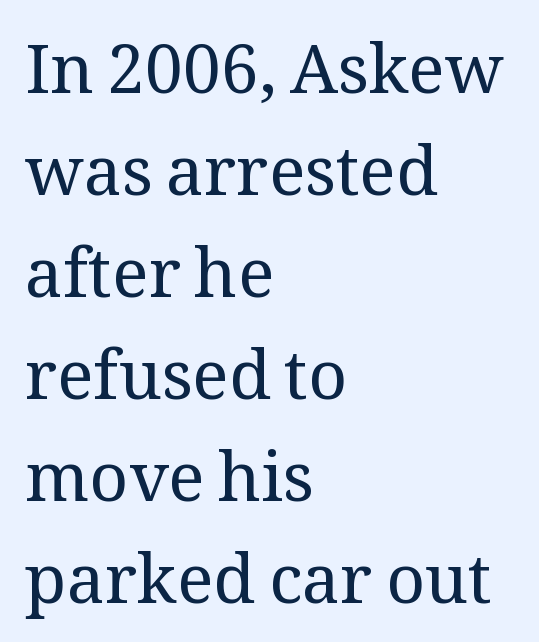
{"serif": "yes", "italic": "no", "bold": "no", "weight": "regular", "width": "normal", "stroke_contrast": "medium", "x_height": "medium", "monospaced": "no", "underline": "no", "align": "left", "line_spacing": "normal", "line_spacing_ratio": 1.5, "letter_spacing": "normal", "letter_spacing_em": 0.0, "glyph_px": 68}
